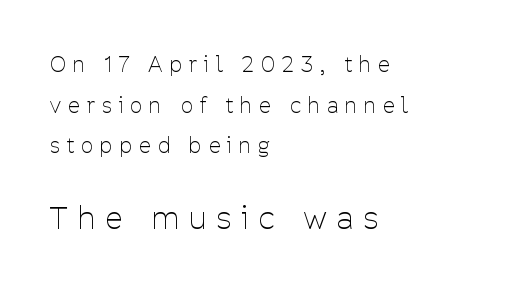
Q: Is the text bold? A: No.
Q: Is the text italic (slanted)? A: No, it is upright.
Q: Is the typeface a serif or a sans-serif typeface? A: Sans-serif.
Q: Is the text underlined? A: No.
Q: How is the paragraph aligned? A: Left-aligned.
Q: Is the spacing between letters normal or unusually wide? A: Unusually wide.
Q: Is the spacing between lines tight, normal or loose? A: Loose.
Q: Which block of text is set in a larger size, the first (top) or the second (bottom)? A: The second (bottom) one.
Q: Width (condensed, normal, or wide)? A: Condensed.
Q: Stroke contrast? A: Low.
Q: x-height? A: Medium.
Q: Monospaced? A: No.
